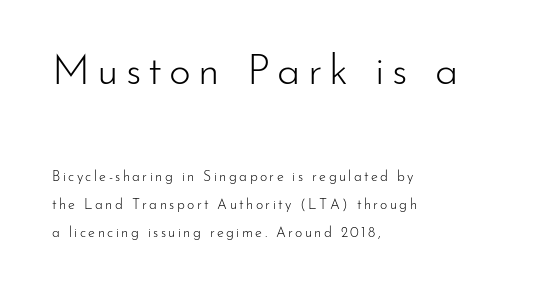
Is this a fixed-width face? No — the glyphs have proportional, varying widths. Teacher's note: observe the even left margin — that is flush-left alignment. Reading top to bottom, the characters get smaller at the block break. This sample uses a sans-serif face. Vertical strokes here are truly vertical. Quick note: underline off.
